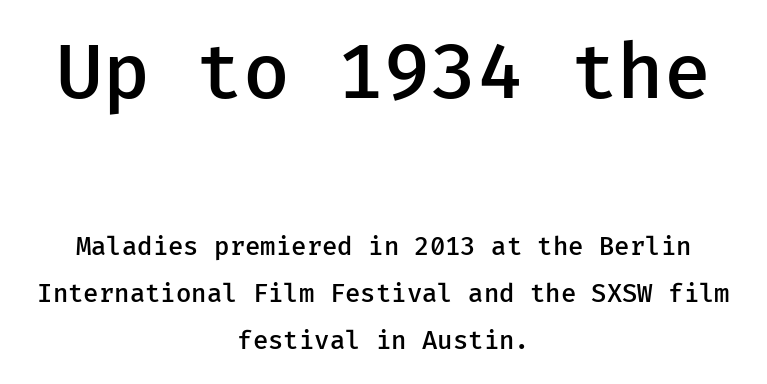
This rendering features lettering with no underline. Posture: upright roman. Strokes here are thickened, but only to semibold level. In terms of letterform style, serifs are entirely absent. Inter-character spacing is left at the font's built-in metrics. Does the copy run flush right? No — it is centered line by line.
